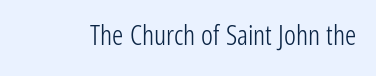
Q: Is the text bold? A: No.
Q: Is the text italic (slanted)? A: No, it is upright.
Q: Is the typeface a serif or a sans-serif typeface? A: Sans-serif.
Q: Is the text underlined? A: No.
Q: Is the spacing between letters normal or unusually wide? A: Normal.
Q: Width (condensed, normal, or wide)? A: Condensed.
Q: Stroke contrast? A: Low.
Q: x-height? A: Medium.
Q: Monospaced? A: No.
